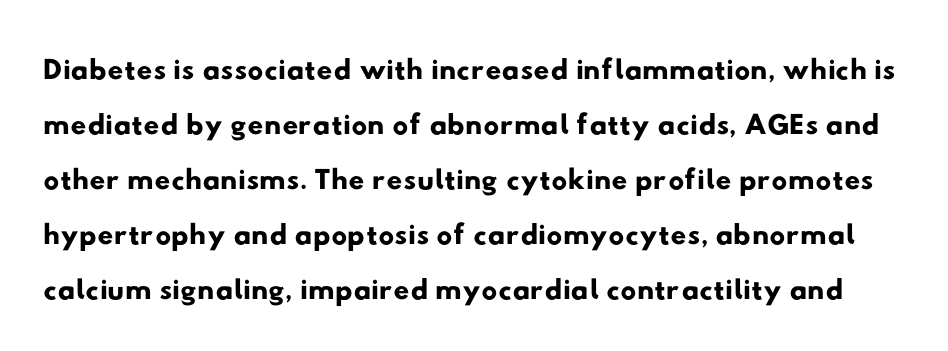
Q: Is the typeface a serif or a sans-serif typeface? A: Sans-serif.
Q: Is the text underlined? A: No.
Q: Is the spacing between letters normal or unusually wide? A: Normal.
Q: Is the spacing between lines tight, normal or loose? A: Normal.
Q: Width (condensed, normal, or wide)? A: Wide.
Q: Stroke contrast? A: Low.
Q: x-height? A: Small.
Q: Monospaced? A: No.
